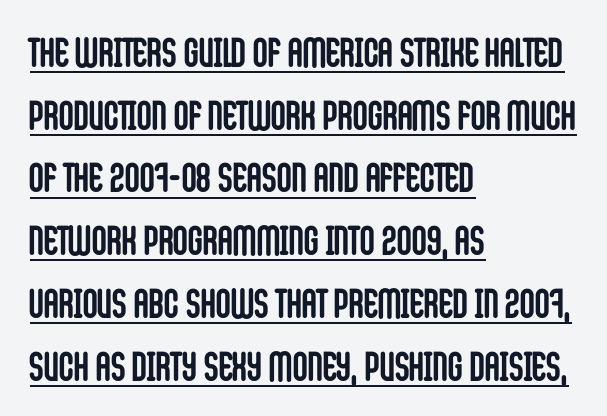
Q: Is the text bold? A: Yes.
Q: Is the text italic (slanted)? A: No, it is upright.
Q: Is the typeface a serif or a sans-serif typeface? A: Sans-serif.
Q: Is the text underlined? A: Yes.
Q: How is the paragraph aligned? A: Left-aligned.
Q: Is the spacing between letters normal or unusually wide? A: Normal.
Q: Is the spacing between lines tight, normal or loose? A: Normal.
Q: Width (condensed, normal, or wide)? A: Condensed.
Q: Stroke contrast? A: Low.
Q: x-height? A: Large.
Q: Monospaced? A: No.
